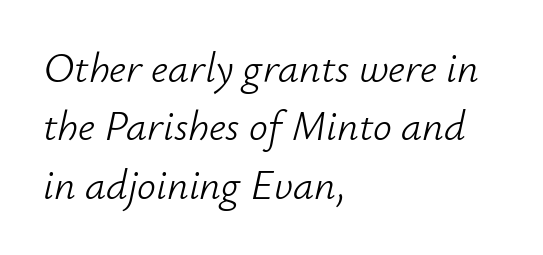
The image shows 42 px light type, italic (leaning right); set left-aligned, normal line spacing (1.39x), normal letter spacing, not underlined; low stroke contrast and a small x-height.
